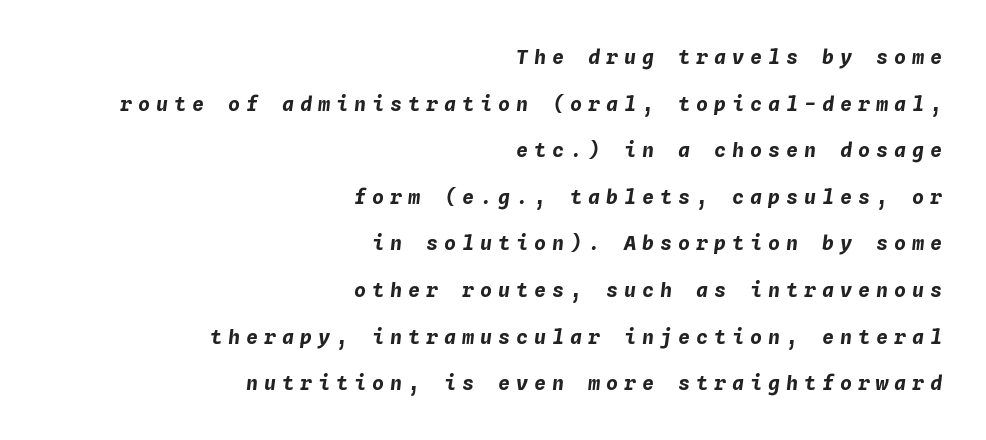
{"italic": "yes", "lean": "right", "slant_degrees": 4, "bold": "yes", "underline": "no", "align": "right", "line_spacing": "loose", "line_spacing_ratio": 2.33, "letter_spacing": "wide", "letter_spacing_em": 0.3, "glyph_px": 20}
